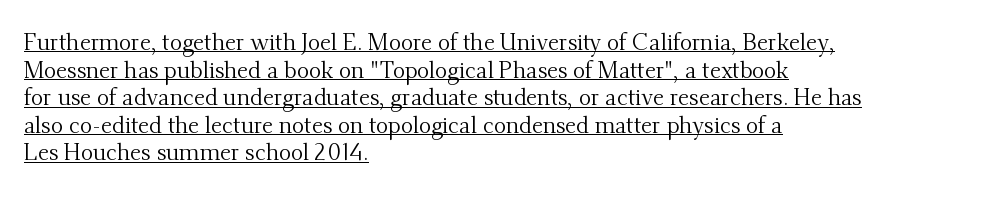
The passage shown has conventional tracking throughout. Underlining? Definitely there. Nothing heavy about these letters — not bold at all. Each line starts at the same left margin while the right side varies. Every stem runs plumb, perpendicular to the baseline.
